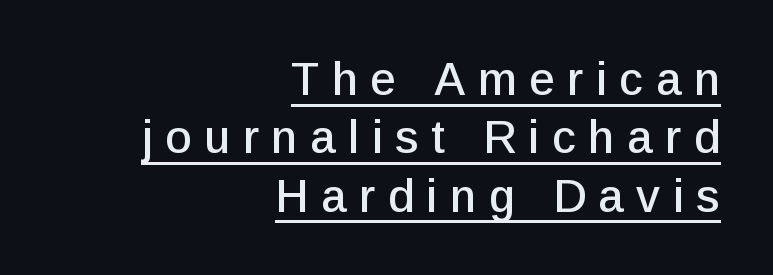
Horizontally, the lines are justified to the trailing edge only. The specimen reads as upright at a glance. Is this a fixed-width face? No — the glyphs have proportional, varying widths. These lines have a slow, spaced-out rhythm from letter to letter. Serifs: no, the terminals of the letterforms are clean.
